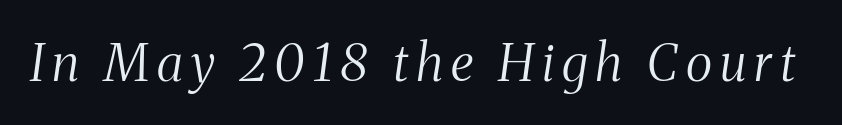
Q: Is the text bold? A: No.
Q: Is the text italic (slanted)? A: Yes, it leans right by about 8 degrees.
Q: Is the typeface a serif or a sans-serif typeface? A: Serif.
Q: Is the text underlined? A: No.
Q: Width (condensed, normal, or wide)? A: Condensed.
Q: Stroke contrast? A: Medium.
Q: x-height? A: Medium.
Q: Monospaced? A: No.
